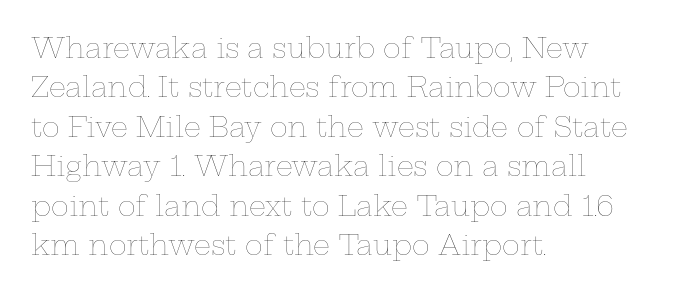
{"italic": "no", "bold": "no", "underline": "no", "align": "left", "line_spacing": "normal", "line_spacing_ratio": 1.46, "letter_spacing": "normal", "letter_spacing_em": 0.0, "glyph_px": 27}
